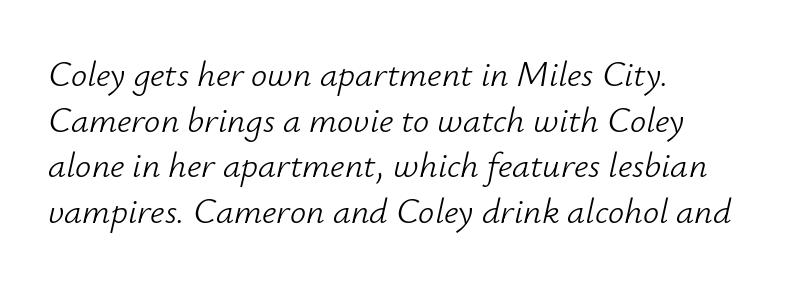
Is this a fixed-width face? No — the glyphs have proportional, varying widths. A student would call this left alignment; a typographer would say flush left, rag right. Words appear dense and cohesive because spacing is normal. The passage shown is not bold in any degree. The line-height multiplier appears to be the usual default.
